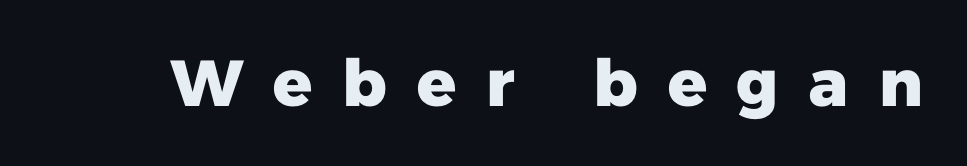
{"serif": "no", "bold": "yes", "weight": "heavy", "width": "normal", "stroke_contrast": "low", "x_height": "medium", "monospaced": "no", "underline": "no", "letter_spacing": "wide", "letter_spacing_em": 0.43, "glyph_px": 65}
